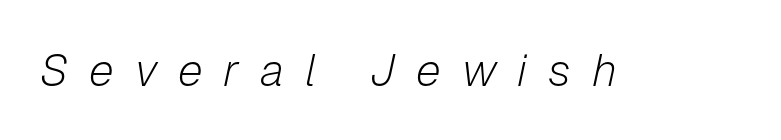
The image shows 45 px light type, italic (leaning right); set unusually wide letter spacing (+0.47 em), not underlined; low stroke contrast and a medium x-height.
